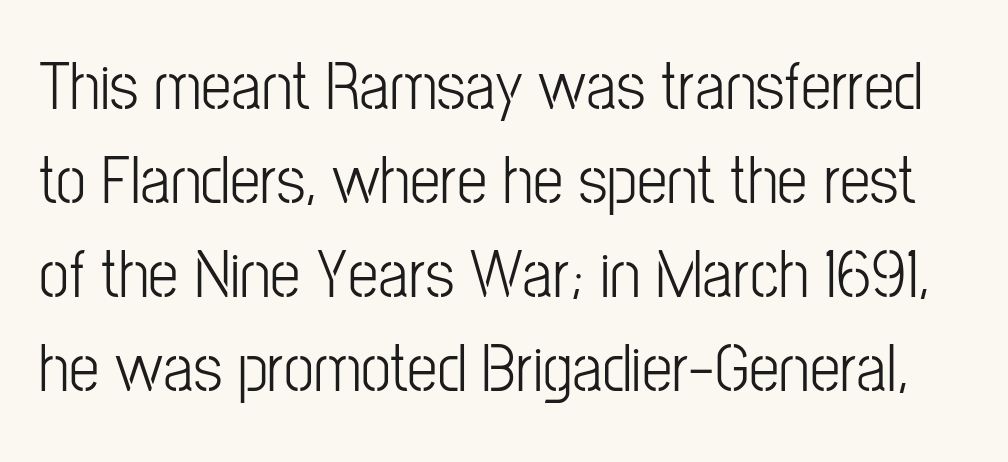
{"serif": "no", "italic": "no", "width": "condensed", "stroke_contrast": "low", "x_height": "medium", "monospaced": "no", "underline": "no", "line_spacing": "normal", "line_spacing_ratio": 1.38, "letter_spacing": "normal", "letter_spacing_em": 0.0, "glyph_px": 68}
